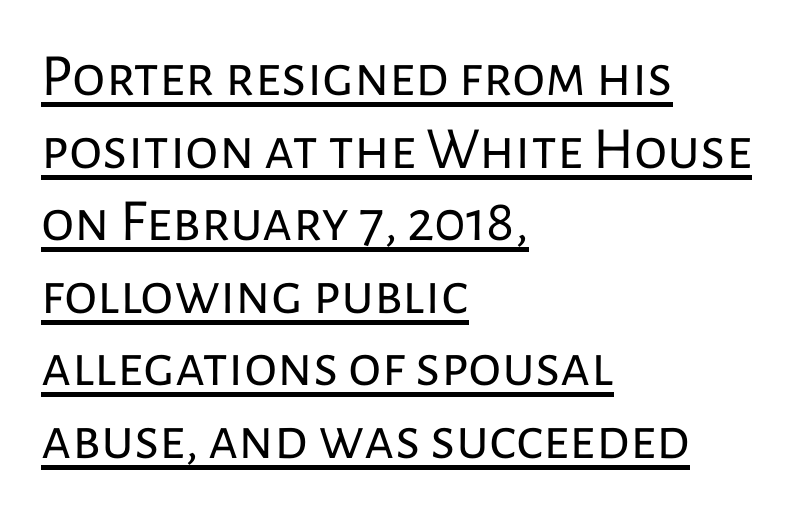
Q: Is the text bold? A: No.
Q: Is the text italic (slanted)? A: No, it is upright.
Q: Is the typeface a serif or a sans-serif typeface? A: Sans-serif.
Q: Is the text underlined? A: Yes.
Q: How is the paragraph aligned? A: Left-aligned.
Q: Is the spacing between letters normal or unusually wide? A: Normal.
Q: Width (condensed, normal, or wide)? A: Normal.
Q: Stroke contrast? A: Low.
Q: x-height? A: Medium.
Q: Monospaced? A: No.
